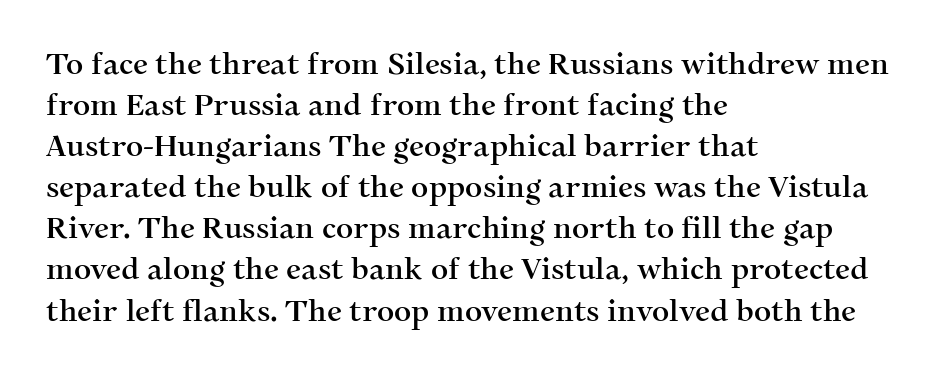
The image shows 30 px serif type, upright; set left-aligned, normal line spacing (1.37x), normal letter spacing, not underlined; medium stroke contrast and a medium x-height.
